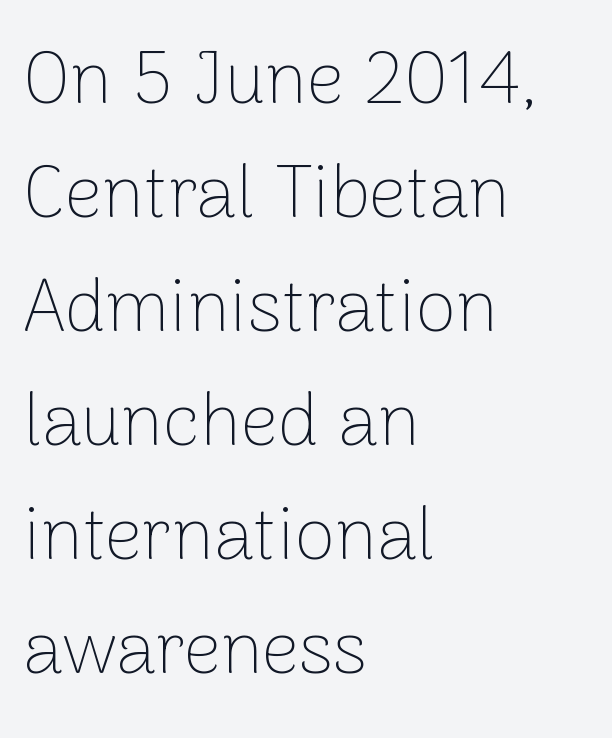
{"serif": "no", "italic": "no", "bold": "no", "weight": "thin", "width": "normal", "stroke_contrast": "low", "x_height": "medium", "monospaced": "no", "underline": "no", "align": "left", "line_spacing": "normal", "line_spacing_ratio": 1.54, "letter_spacing": "normal", "letter_spacing_em": 0.0, "glyph_px": 74}
